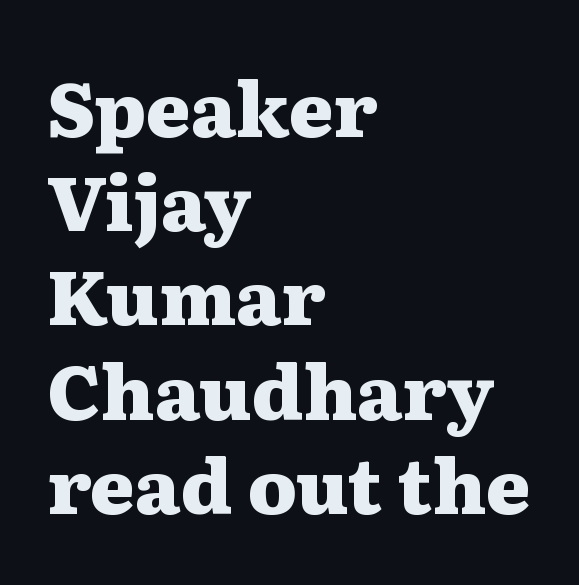
Q: Is the text bold? A: Yes.
Q: Is the text italic (slanted)? A: No, it is upright.
Q: Is the typeface a serif or a sans-serif typeface? A: Serif.
Q: Is the text underlined? A: No.
Q: How is the paragraph aligned? A: Left-aligned.
Q: Is the spacing between letters normal or unusually wide? A: Normal.
Q: Width (condensed, normal, or wide)? A: Wide.
Q: Stroke contrast? A: Medium.
Q: x-height? A: Medium.
Q: Monospaced? A: No.
